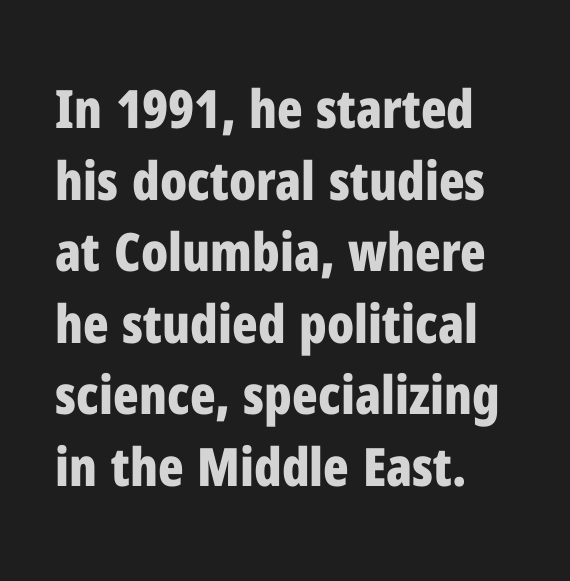
{"serif": "no", "italic": "no", "bold": "yes", "weight": "bold", "width": "condensed", "stroke_contrast": "low", "x_height": "medium", "monospaced": "no", "underline": "no", "align": "left", "line_spacing": "normal", "line_spacing_ratio": 1.35, "letter_spacing": "normal", "letter_spacing_em": 0.0, "glyph_px": 53}
